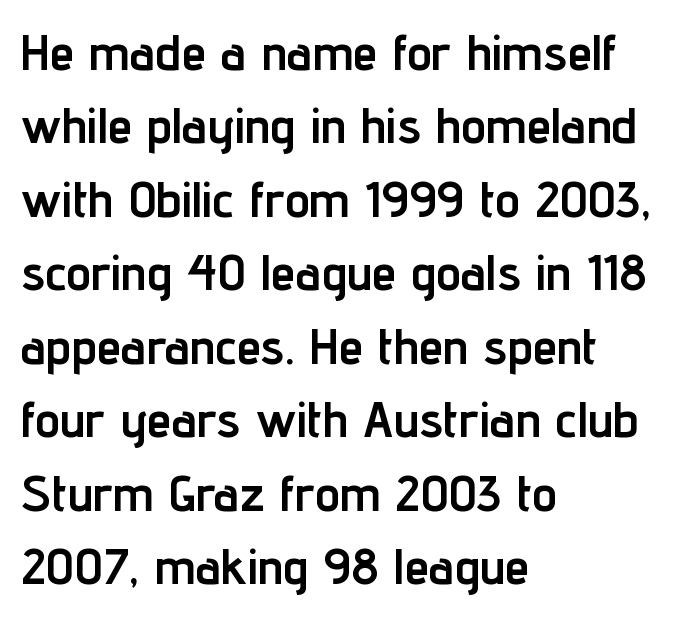
Q: Is the text bold? A: Yes.
Q: Is the text italic (slanted)? A: No, it is upright.
Q: Is the typeface a serif or a sans-serif typeface? A: Sans-serif.
Q: Is the text underlined? A: No.
Q: How is the paragraph aligned? A: Left-aligned.
Q: Is the spacing between letters normal or unusually wide? A: Normal.
Q: Is the spacing between lines tight, normal or loose? A: Normal.
Q: Width (condensed, normal, or wide)? A: Condensed.
Q: Stroke contrast? A: Low.
Q: x-height? A: Medium.
Q: Monospaced? A: No.
